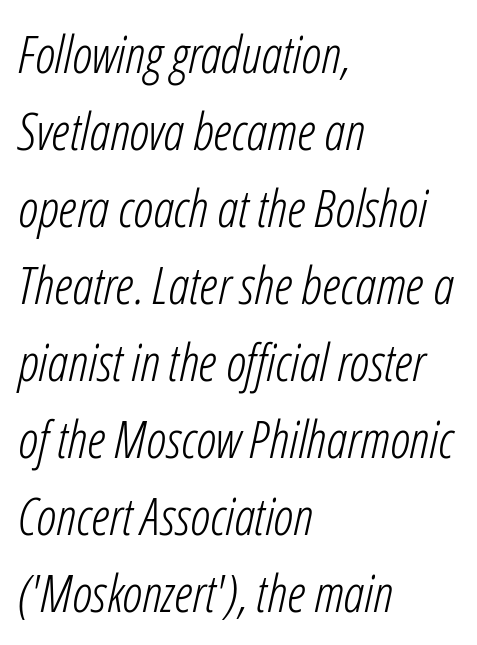
Q: Is the text bold? A: No.
Q: Is the text italic (slanted)? A: Yes, it leans right by about 12 degrees.
Q: Is the text underlined? A: No.
Q: How is the paragraph aligned? A: Left-aligned.
Q: Is the spacing between letters normal or unusually wide? A: Normal.
Q: Is the spacing between lines tight, normal or loose? A: Normal.
Q: Width (condensed, normal, or wide)? A: Condensed.
Q: Stroke contrast? A: Low.
Q: x-height? A: Medium.
Q: Monospaced? A: No.
